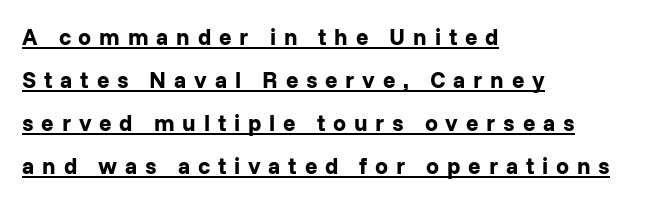
The image shows 23 px bold type, upright; set left-aligned, line spacing 1.87x, unusually wide letter spacing (+0.34 em), underlined.
